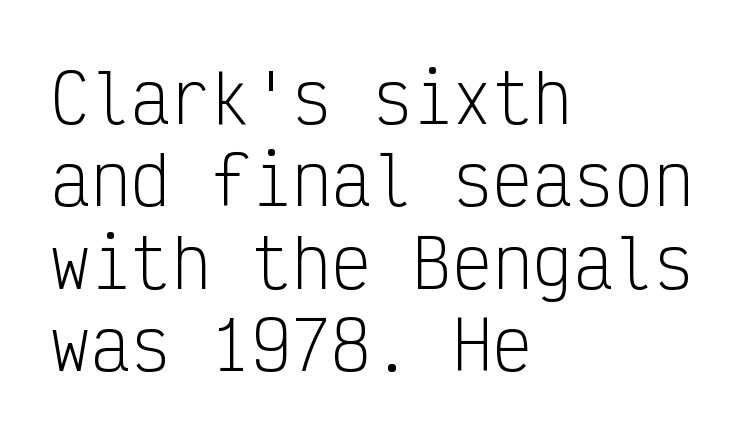
{"serif": "no", "italic": "no", "bold": "no", "weight": "light", "width": "condensed", "stroke_contrast": "low", "x_height": "medium", "monospaced": "yes", "underline": "no", "align": "left", "line_spacing_ratio": 1.23, "letter_spacing": "normal", "letter_spacing_em": 0.0, "glyph_px": 67}
